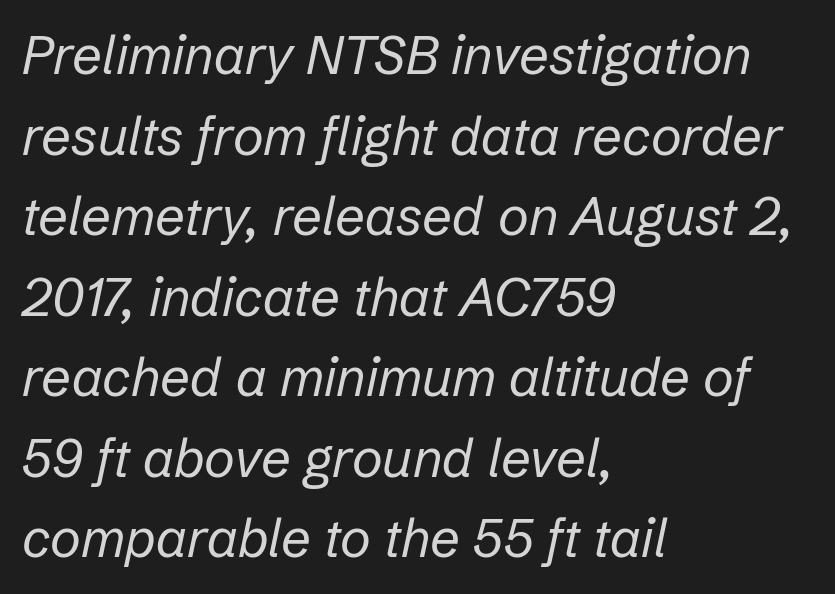
A typesetter would call this proportional, since set widths differ per character. What's the leading like? Ordinary, nothing unusual. When letters slant like this, we call the style italic. Descenders hang freely into open space. Heaviness? Minimal to ordinary, like unemphasized prose.
